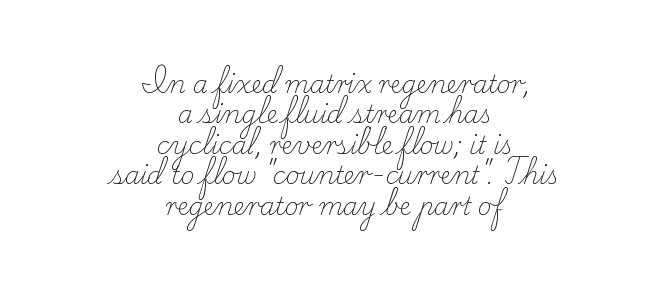
Plain, unruled lines of type. Quick note: interline space is typical. The gaps between neighbouring characters are ordinary and unremarkable. Horizontal alignment here is central, giving a formal, balanced look. Each stroke keeps to a modest, everyday thickness or less.
